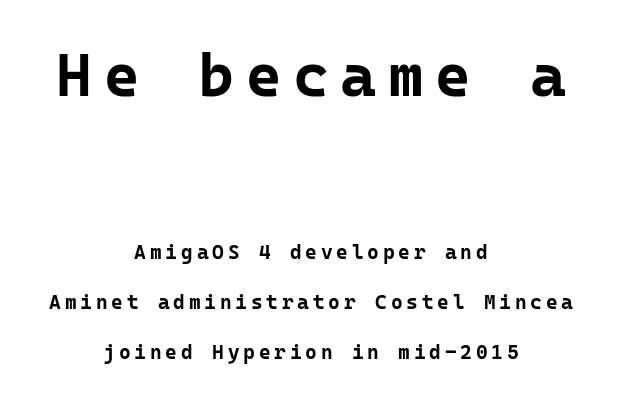
The image shows 61 px bold sans-serif type, upright, monospaced; set centered, loose line spacing (2.5x), not underlined; the first (top) block is 3.05x larger; low stroke contrast and a medium x-height.
